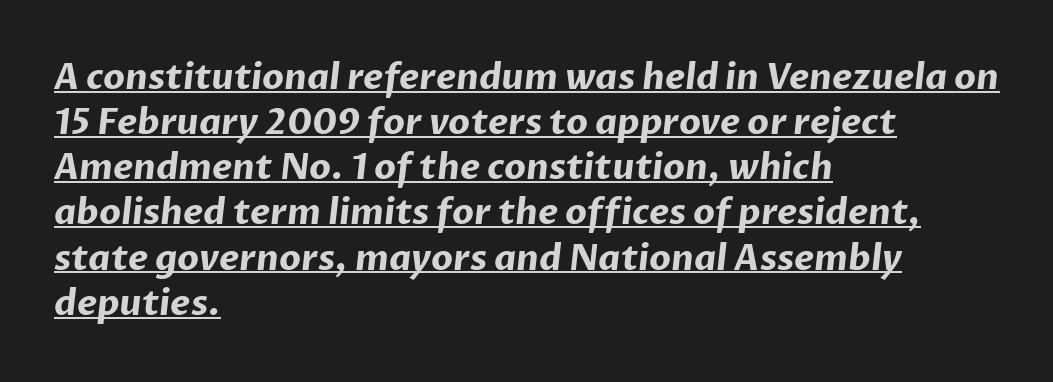
The image shows 35 px bold sans-serif type; set left-aligned, normal line spacing (1.29x), normal letter spacing, underlined; low stroke contrast and a medium x-height.
